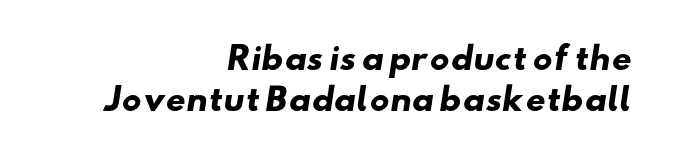
The image shows 31 px heavy, wide sans-serif type; set right-aligned, normal line spacing (1.31x), normal letter spacing, not underlined; low stroke contrast and a small x-height.
